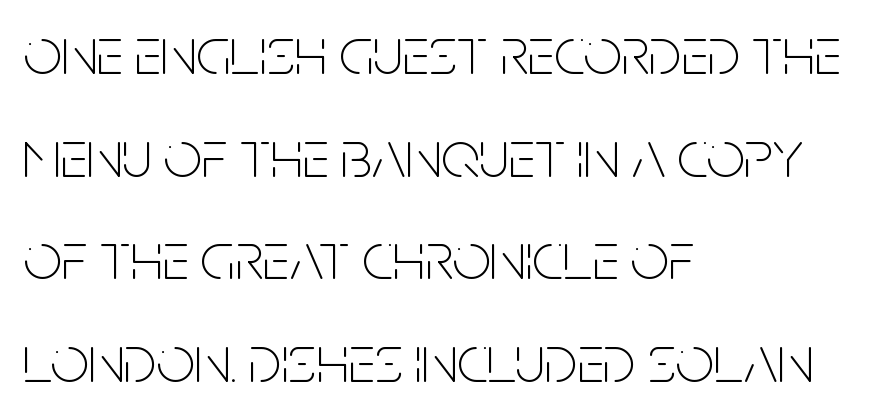
Q: Is the text bold? A: No.
Q: Is the text italic (slanted)? A: No, it is upright.
Q: Is the typeface a serif or a sans-serif typeface? A: Sans-serif.
Q: Is the text underlined? A: No.
Q: How is the paragraph aligned? A: Left-aligned.
Q: Is the spacing between letters normal or unusually wide? A: Normal.
Q: Is the spacing between lines tight, normal or loose? A: Normal.
Q: Width (condensed, normal, or wide)? A: Condensed.
Q: Stroke contrast? A: Low.
Q: x-height? A: Large.
Q: Monospaced? A: No.
